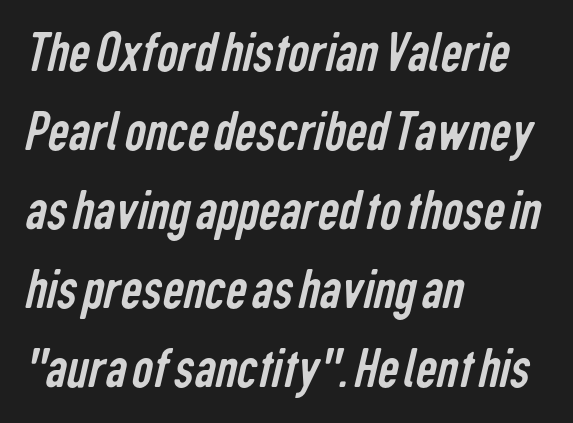
Q: Is the text bold? A: No.
Q: Is the typeface a serif or a sans-serif typeface? A: Sans-serif.
Q: Is the text underlined? A: No.
Q: How is the paragraph aligned? A: Left-aligned.
Q: Is the spacing between letters normal or unusually wide? A: Normal.
Q: Is the spacing between lines tight, normal or loose? A: Normal.
Q: Width (condensed, normal, or wide)? A: Condensed.
Q: Stroke contrast? A: Low.
Q: x-height? A: Medium.
Q: Monospaced? A: No.
